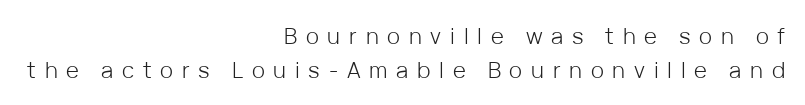
{"italic": "no", "bold": "no", "underline": "no", "align": "right", "line_spacing": "normal", "line_spacing_ratio": 1.54, "letter_spacing": "wide", "letter_spacing_em": 0.4, "glyph_px": 22}
